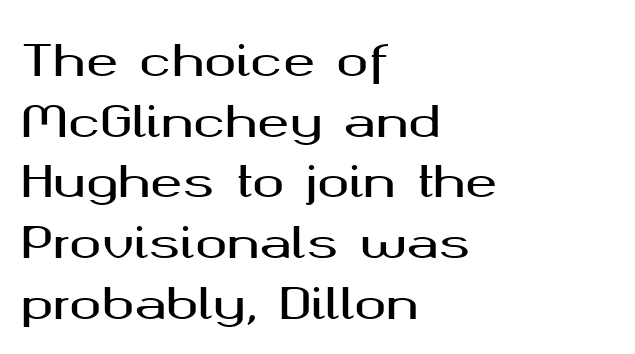
The image shows 43 px wide sans-serif type, upright; set left-aligned, normal line spacing (1.41x), normal letter spacing, not underlined; medium stroke contrast and a medium x-height.
